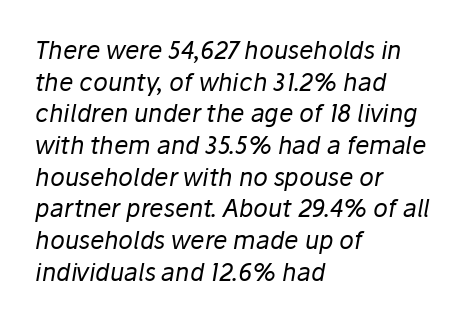
{"italic": "yes", "lean": "right", "slant_degrees": 10, "bold": "no", "underline": "no", "align": "left", "line_spacing": "normal", "line_spacing_ratio": 1.32, "letter_spacing": "normal", "letter_spacing_em": 0.0, "glyph_px": 24}
